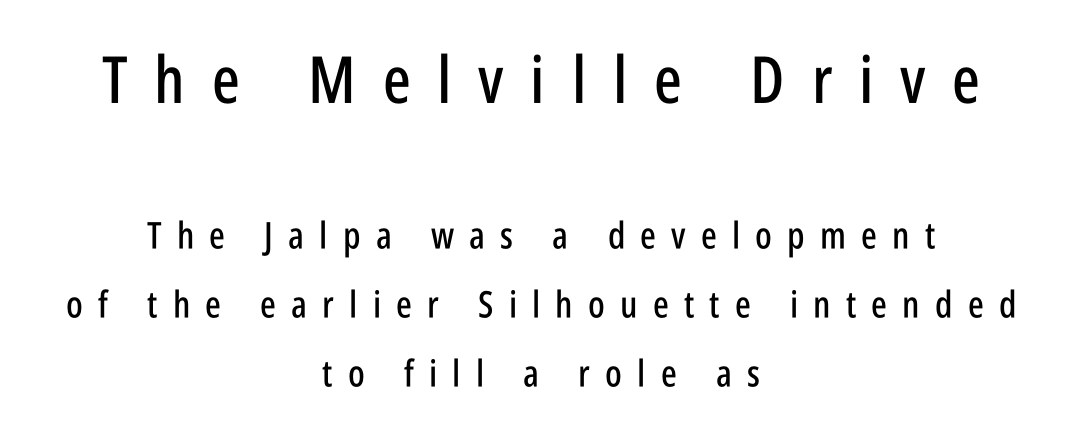
The image shows 65 px condensed sans-serif type, upright; set centered, line spacing 1.86x, unusually wide letter spacing (+0.41 em), not underlined; the first (top) block is 1.76x larger; low stroke contrast and a large x-height.
